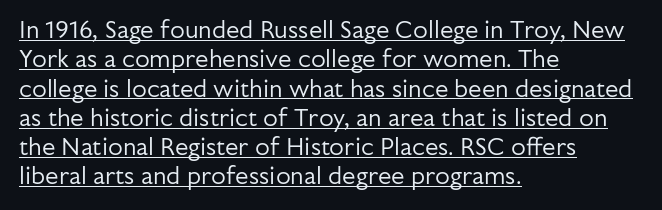
Weight: in the light-to-regular range. The letters sit at their default tracking, neither squeezed nor spread. The face used here appears with an underline applied. Posture: vertical.
